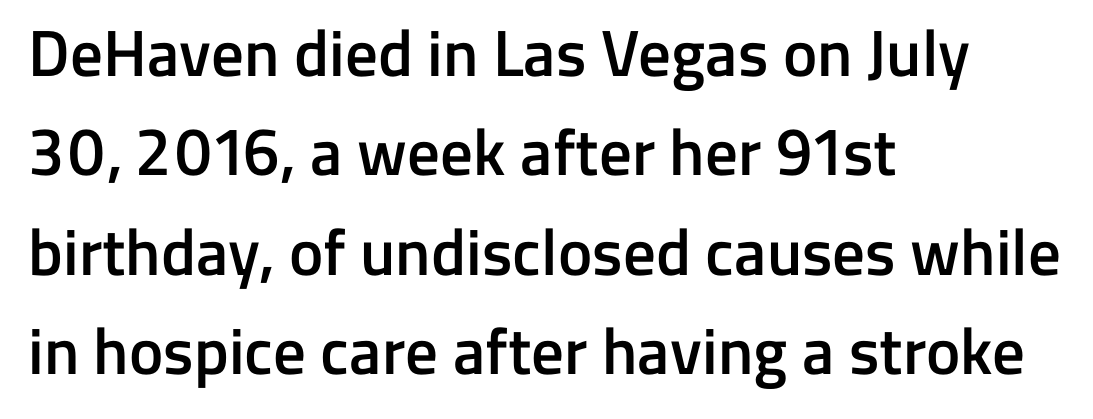
The passage shown has conventional tracking throughout. Do the characters align in a grid? No, the font is proportional. The text was rendered using a sans face with plain stroke endings. In terms of weight, the rendering is demibold, just under bold.
